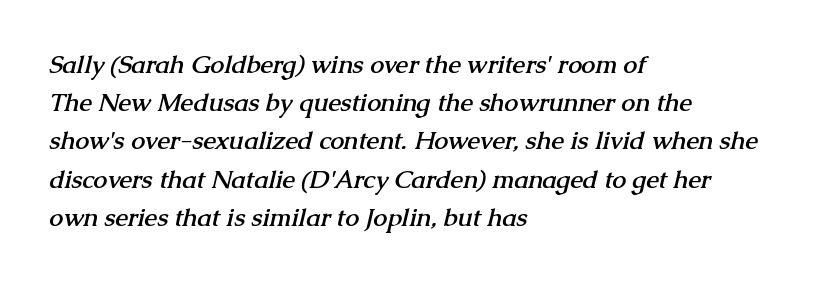
Q: Is the text bold? A: Yes.
Q: Is the text underlined? A: No.
Q: How is the paragraph aligned? A: Left-aligned.
Q: Is the spacing between letters normal or unusually wide? A: Normal.
Q: Is the spacing between lines tight, normal or loose? A: Normal.
